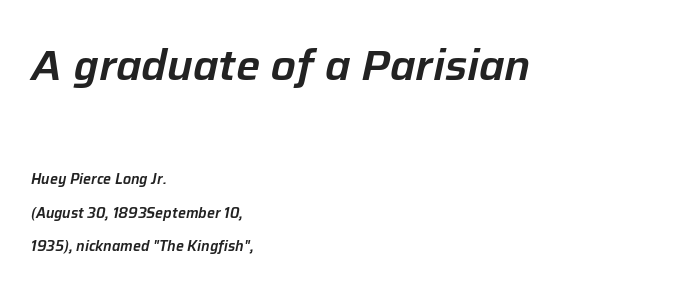
{"italic": "yes", "lean": "right", "slant_degrees": 12, "width": "normal", "stroke_contrast": "low", "x_height": "medium", "monospaced": "no", "underline": "no", "align": "left", "line_spacing": "loose", "line_spacing_ratio": 2.39, "letter_spacing": "normal", "letter_spacing_em": 0.0, "larger_block": "first", "size_ratio": 3.07, "glyph_px": 43}
